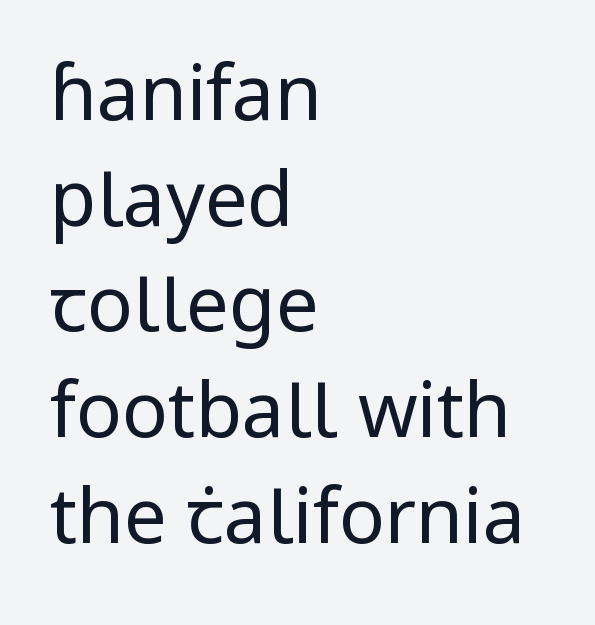
{"serif": "no", "italic": "no", "bold": "no", "weight": "regular", "width": "normal", "stroke_contrast": "low", "x_height": "medium", "monospaced": "no", "underline": "no", "align": "left", "line_spacing": "normal", "line_spacing_ratio": 1.39, "letter_spacing": "normal", "letter_spacing_em": 0.0, "glyph_px": 76}
